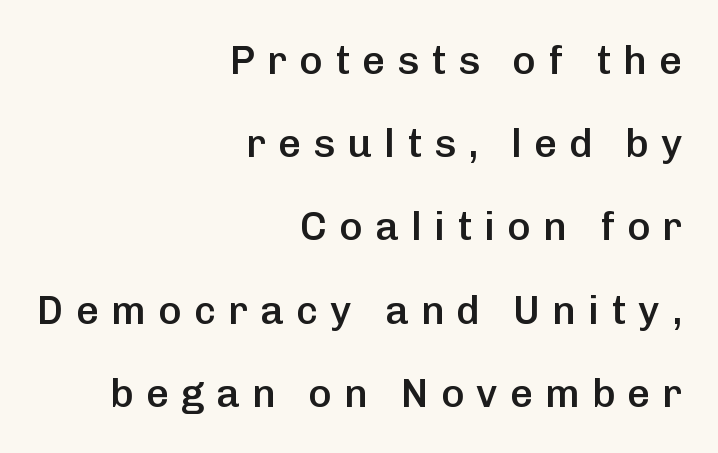
Between one letter and the next there's a generous, obvious gap. Proportional: the letters do not fall into vertical columns. Typographically, this falls in the sans-serif category. Every letter is mildly thick-stroked: semibold rather than bold. In terms of leading, this rendering errs on the spacious side.
